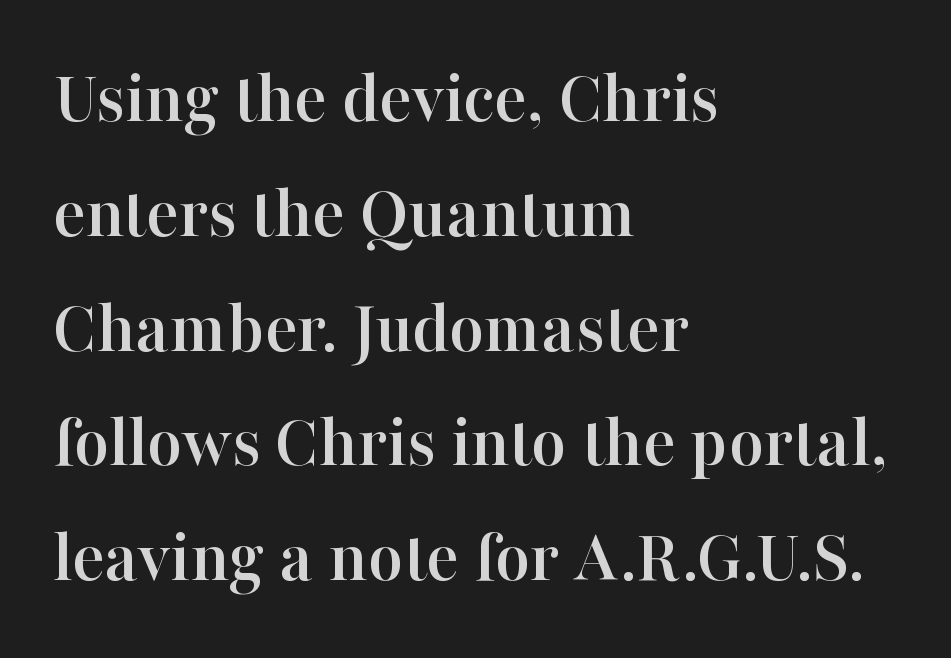
The image shows 76 px serif type, upright; set left-aligned, normal line spacing (1.51x), normal letter spacing, not underlined; high stroke contrast and a medium x-height.
